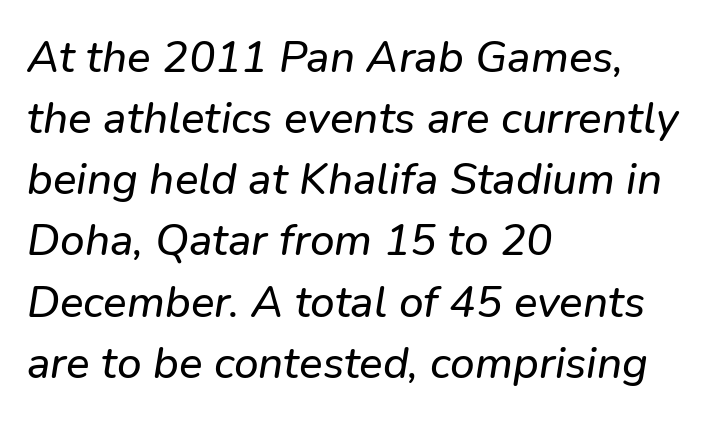
Stroke terminals: plain, sans-serif. Type without underlining. The rendering anchors every line to the left-hand side. Think of a printed novel: that variable character pitch is what you see here. A normal amount of white space separates one row of letters from the next.
